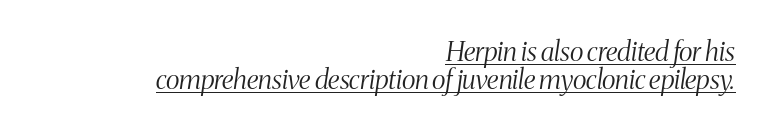
Q: Is the text bold? A: No.
Q: Is the text italic (slanted)? A: Yes, it leans right by about 8 degrees.
Q: Is the text underlined? A: Yes.
Q: How is the paragraph aligned? A: Right-aligned.
Q: Is the spacing between letters normal or unusually wide? A: Normal.
Q: Is the spacing between lines tight, normal or loose? A: Tight.
